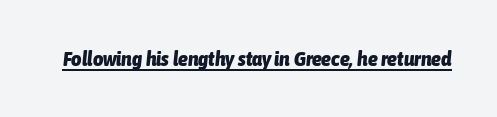
Q: Is the text bold? A: Yes.
Q: Is the text italic (slanted)? A: Yes, it leans right by about 6 degrees.
Q: Is the text underlined? A: Yes.
Q: Is the spacing between letters normal or unusually wide? A: Normal.
